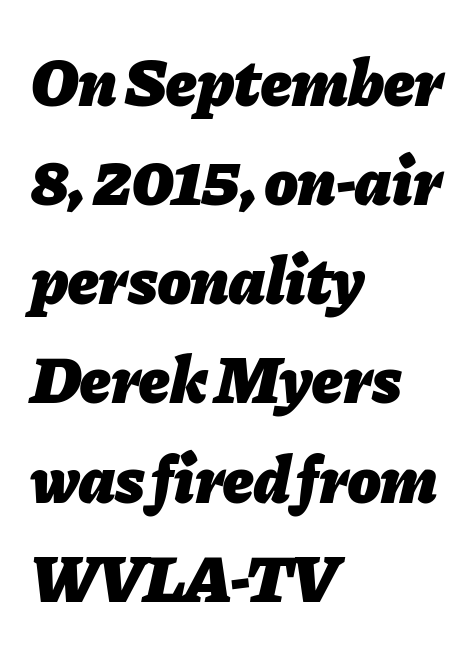
Designer's note — italics engaged. As a designer I'd log this as weight 700, bold. Proportional: the letters do not fall into vertical columns. Clear beneath every line of the passage. Baseline-to-baseline distance is the conventional proportion of letter height.
